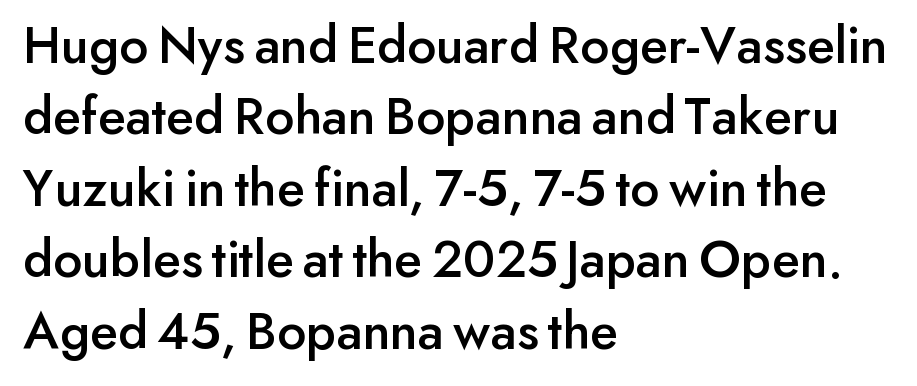
Think of a printed novel: that variable character pitch is what you see here. Each word holds together tightly as a unit, with standard inter-letter gaps. Each row of text sits above clean, open space. The line-height multiplier appears to be the usual default.
